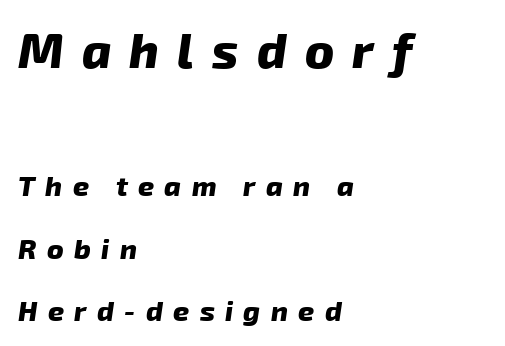
Q: Is the text bold? A: Yes.
Q: Is the typeface a serif or a sans-serif typeface? A: Sans-serif.
Q: Is the text underlined? A: No.
Q: How is the paragraph aligned? A: Left-aligned.
Q: Is the spacing between letters normal or unusually wide? A: Unusually wide.
Q: Is the spacing between lines tight, normal or loose? A: Loose.
Q: Which block of text is set in a larger size, the first (top) or the second (bottom)? A: The first (top) one.
Q: Width (condensed, normal, or wide)? A: Normal.
Q: Stroke contrast? A: Low.
Q: x-height? A: Medium.
Q: Monospaced? A: No.
